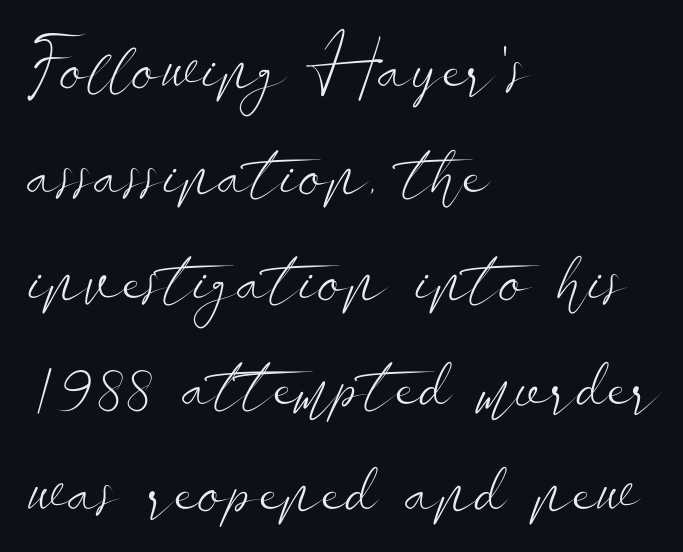
Q: Is the text bold? A: No.
Q: Is the text italic (slanted)? A: Yes.
Q: Is the typeface a serif or a sans-serif typeface? A: Sans-serif.
Q: Is the text underlined? A: No.
Q: How is the paragraph aligned? A: Left-aligned.
Q: Is the spacing between letters normal or unusually wide? A: Normal.
Q: Is the spacing between lines tight, normal or loose? A: Normal.
Q: Width (condensed, normal, or wide)? A: Wide.
Q: Stroke contrast? A: Low.
Q: x-height? A: Small.
Q: Monospaced? A: No.
